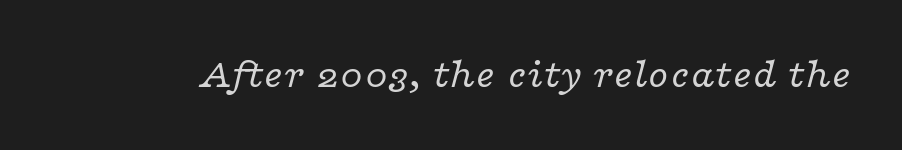
{"serif": "yes", "italic": "yes", "lean": "right", "slant_degrees": 16, "bold": "no", "weight": "regular", "width": "wide", "stroke_contrast": "low", "x_height": "medium", "monospaced": "no", "underline": "no", "letter_spacing": "normal", "letter_spacing_em": 0.0, "glyph_px": 41}
